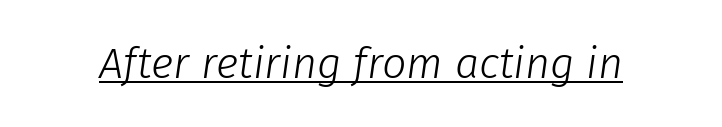
Q: Is the text bold? A: No.
Q: Is the text italic (slanted)? A: Yes, it leans right by about 8 degrees.
Q: Is the text underlined? A: Yes.
Q: Is the spacing between letters normal or unusually wide? A: Normal.
Q: Width (condensed, normal, or wide)? A: Normal.
Q: Stroke contrast? A: Low.
Q: x-height? A: Medium.
Q: Monospaced? A: No.
